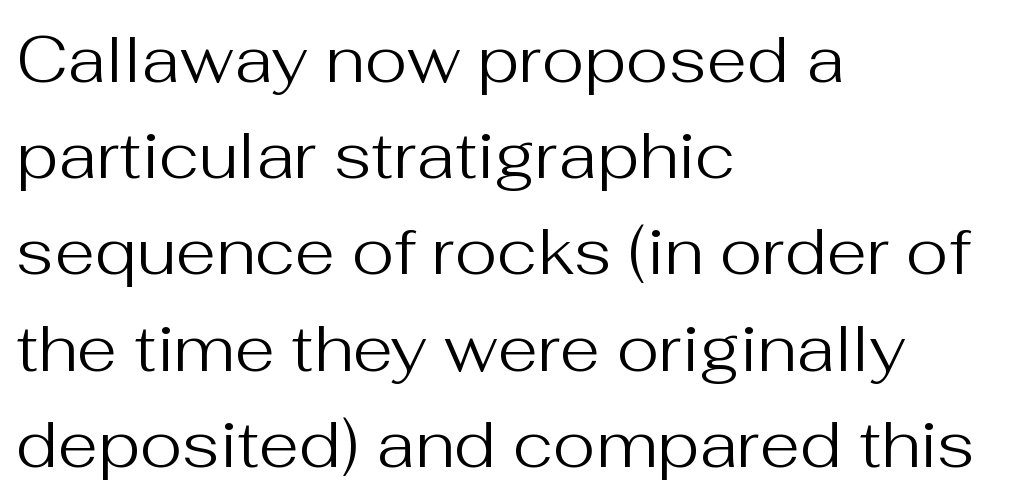
Check where the strokes stop: nothing finishes them off — pure sans. This reads as an unemphasized weight, regular at the heaviest. If you drew a line through each stem, it would be perfectly vertical. Notice how the passage keeps a crisp vertical edge on the left only. This sample uses plain, unmodified letter spacing.
